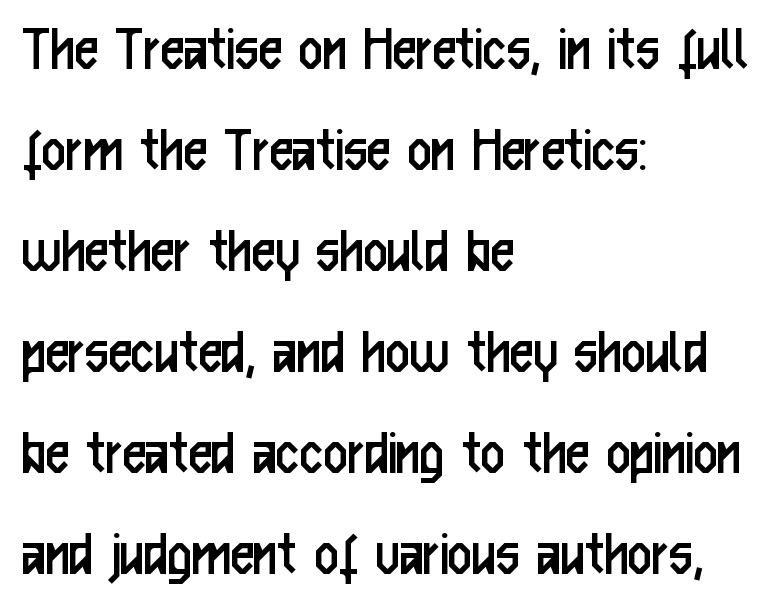
Q: Is the text bold? A: No.
Q: Is the text italic (slanted)? A: No, it is upright.
Q: Is the typeface a serif or a sans-serif typeface? A: Sans-serif.
Q: Is the text underlined? A: No.
Q: How is the paragraph aligned? A: Left-aligned.
Q: Is the spacing between letters normal or unusually wide? A: Normal.
Q: Is the spacing between lines tight, normal or loose? A: Normal.
Q: Width (condensed, normal, or wide)? A: Condensed.
Q: Stroke contrast? A: Low.
Q: x-height? A: Medium.
Q: Monospaced? A: No.
